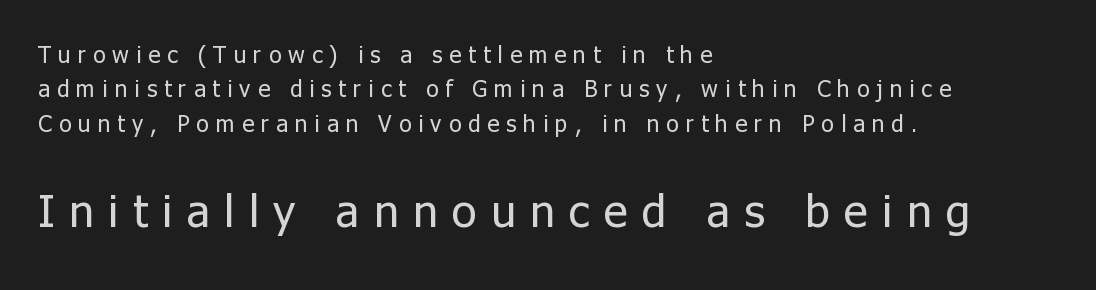
Leftover space on each line is placed entirely after the last word. Posture: upright roman. The passage shown is not bold in any degree. Quick note: interline space is typical. Look at the bottom of the vertical strokes: they stop flat, with no serifs.
